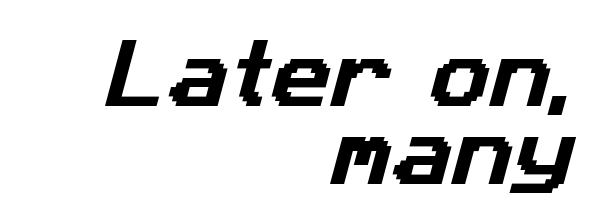
{"serif": "no", "width": "normal", "stroke_contrast": "low", "x_height": "medium", "monospaced": "no", "underline": "no", "align": "right", "line_spacing": "tight", "line_spacing_ratio": 1.04, "letter_spacing": "normal", "letter_spacing_em": 0.0, "glyph_px": 75}
